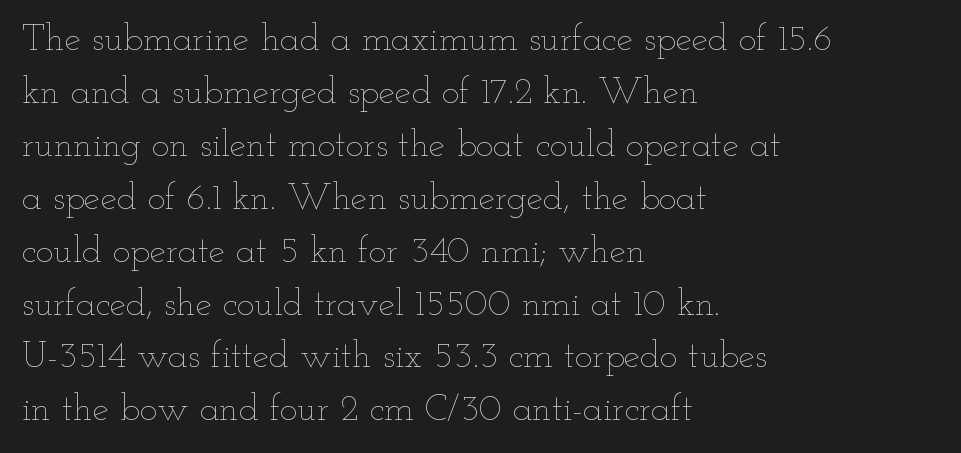
Proportional: the letters do not fall into vertical columns. The type is set solid horizontally, with unmodified tracking. Which margin do the lines hug? The left one — the right edge is uneven. The typography opts for an upright posture over an oblique one.
